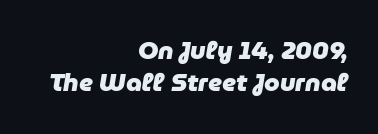
{"italic": "yes", "lean": "right", "slant_degrees": 9, "bold": "yes", "underline": "no", "align": "right", "line_spacing": "normal", "line_spacing_ratio": 1.3, "letter_spacing": "normal", "letter_spacing_em": 0.0, "glyph_px": 25}
